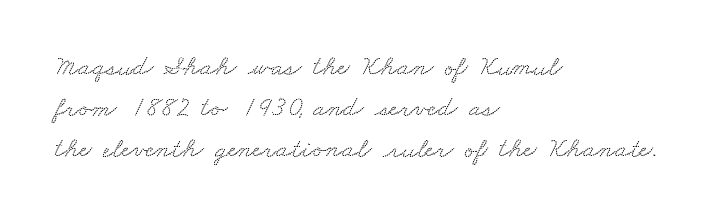
Q: Is the typeface a serif or a sans-serif typeface? A: Serif.
Q: Is the text underlined? A: No.
Q: How is the paragraph aligned? A: Left-aligned.
Q: Is the spacing between letters normal or unusually wide? A: Normal.
Q: Is the spacing between lines tight, normal or loose? A: Normal.
Q: Width (condensed, normal, or wide)? A: Wide.
Q: Stroke contrast? A: Low.
Q: x-height? A: Small.
Q: Monospaced? A: No.
